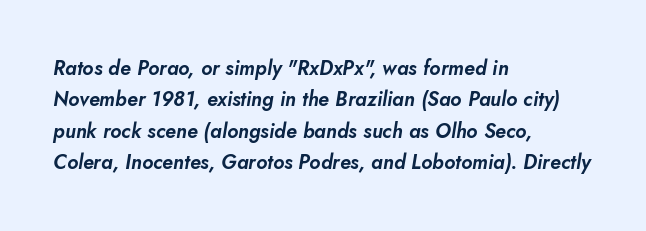
{"italic": "yes", "lean": "right", "slant_degrees": 5, "underline": "no", "align": "left", "line_spacing": "normal", "line_spacing_ratio": 1.57, "letter_spacing": "normal", "letter_spacing_em": 0.0, "glyph_px": 20}
